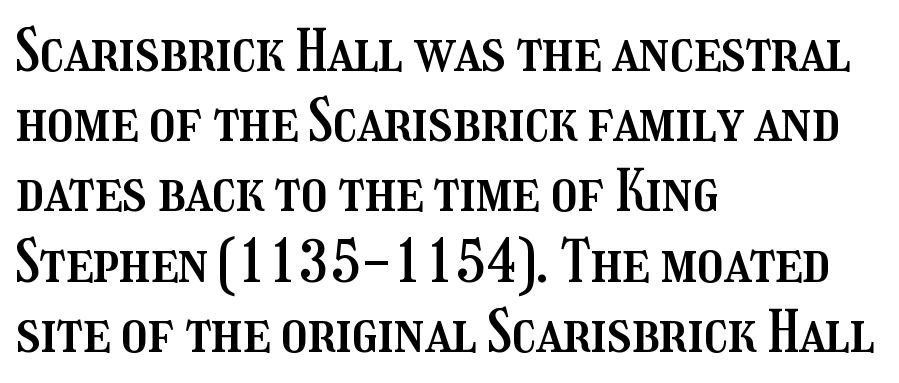
The image shows 58 px condensed type, upright; set left-aligned, line spacing 1.21x, normal letter spacing, not underlined; medium stroke contrast and a medium x-height.
